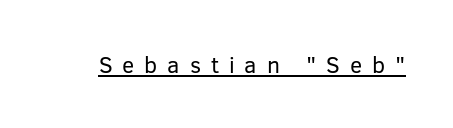
Q: Is the text bold? A: No.
Q: Is the text italic (slanted)? A: No, it is upright.
Q: Is the text underlined? A: Yes.
Q: Is the spacing between letters normal or unusually wide? A: Unusually wide.
